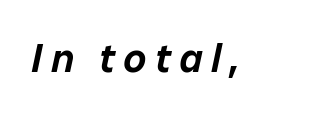
Glyph-to-glyph distance is far greater than everyday printed text. The letters are slanted; this is an italic face. Underlining? Definitely not there. Proportional: the letters do not fall into vertical columns.
